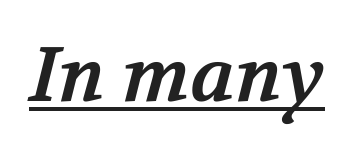
Q: Is the text bold? A: Yes.
Q: Is the typeface a serif or a sans-serif typeface? A: Serif.
Q: Is the text underlined? A: Yes.
Q: Is the spacing between letters normal or unusually wide? A: Normal.
Q: Width (condensed, normal, or wide)? A: Normal.
Q: Stroke contrast? A: Medium.
Q: x-height? A: Medium.
Q: Monospaced? A: No.
